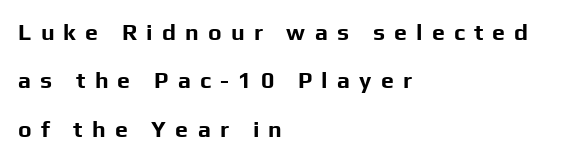
Strokes here are thick enough to call this a true bold. The rendering anchors every line to the left-hand side. The axis of the letterforms is exactly vertical. Check under the words: just untouched page. Does the leading feel generous? Absolutely, it's lavish. In terms of letterspacing, this is a distinctly airy, spread setting.
